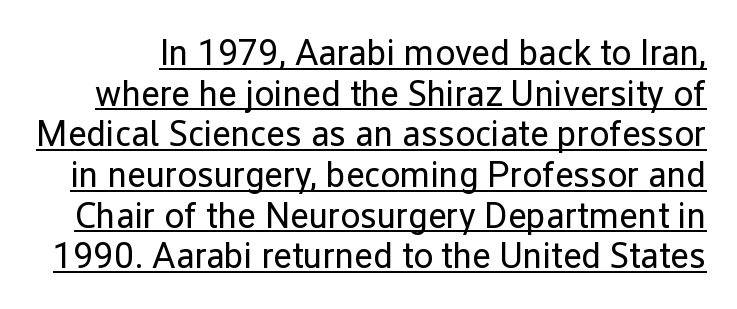
{"serif": "no", "italic": "no", "bold": "no", "weight": "regular", "width": "normal", "stroke_contrast": "low", "x_height": "medium", "monospaced": "no", "underline": "yes", "line_spacing": "tight", "line_spacing_ratio": 1.13, "letter_spacing": "normal", "letter_spacing_em": 0.0, "glyph_px": 36}
